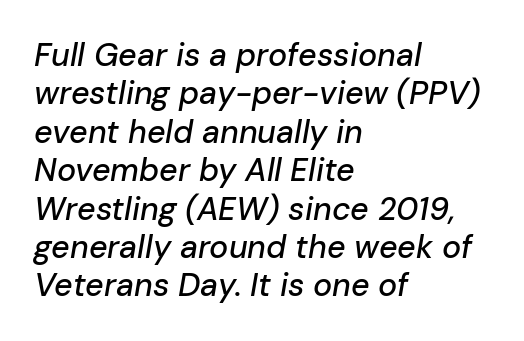
Q: Is the text italic (slanted)? A: Yes, it leans right by about 10 degrees.
Q: Is the text underlined? A: No.
Q: How is the paragraph aligned? A: Left-aligned.
Q: Is the spacing between letters normal or unusually wide? A: Normal.
Q: Width (condensed, normal, or wide)? A: Normal.
Q: Stroke contrast? A: Low.
Q: x-height? A: Medium.
Q: Monospaced? A: No.
